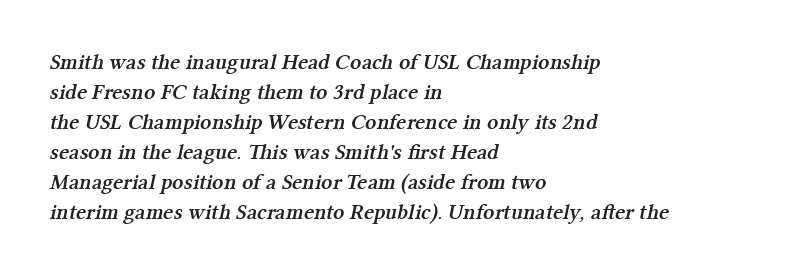
The lines sit at an ordinary, default distance from one another. Notice the strokes are somewhat thickened but not fully heavy: this is a semibold. Horizontally, the lines are justified to the leading edge only. There is no visible air inserted between adjacent glyphs. Letters rest on an invisible, unmarked baseline.
